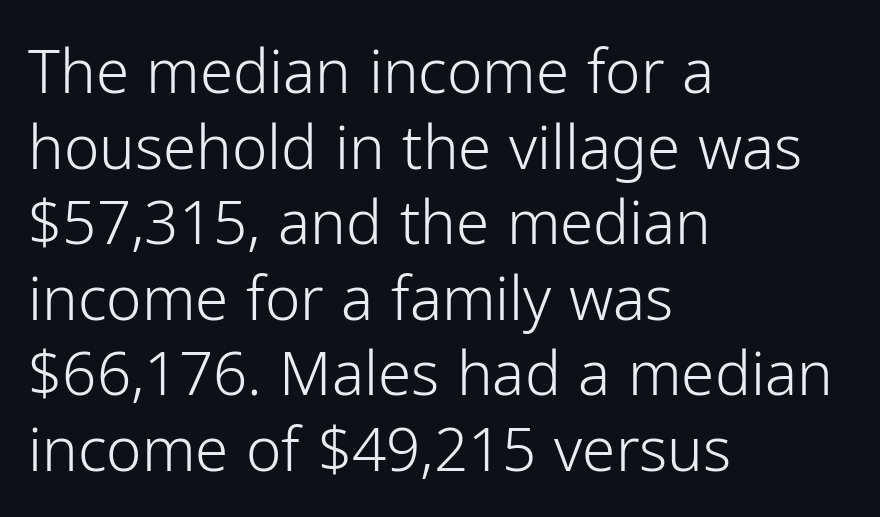
The image shows 60 px light sans-serif type, upright; set left-aligned, normal line spacing (1.26x), normal letter spacing, not underlined; low stroke contrast and a medium x-height.
